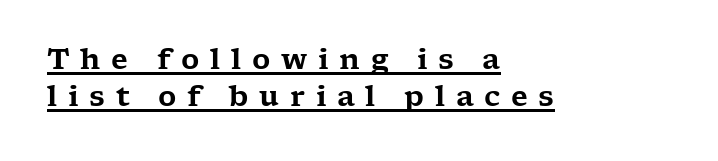
The image shows 28 px wide serif type, upright; set left-aligned, normal line spacing (1.33x), unusually wide letter spacing (+0.38 em), underlined; low stroke contrast and a medium x-height.
